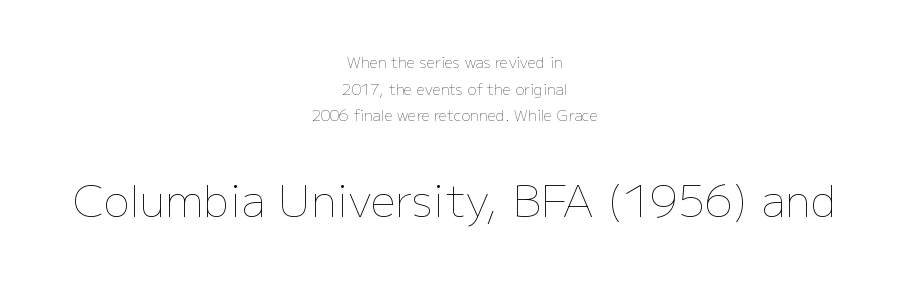
Q: Is the text bold? A: No.
Q: Is the text italic (slanted)? A: No, it is upright.
Q: Is the text underlined? A: No.
Q: How is the paragraph aligned? A: Centered.
Q: Is the spacing between letters normal or unusually wide? A: Normal.
Q: Which block of text is set in a larger size, the first (top) or the second (bottom)? A: The second (bottom) one.
Q: Width (condensed, normal, or wide)? A: Normal.
Q: Stroke contrast? A: Low.
Q: x-height? A: Medium.
Q: Monospaced? A: No.
